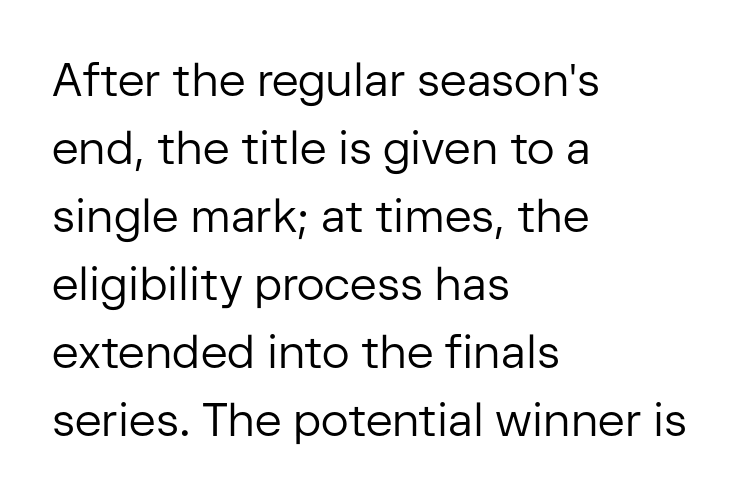
{"serif": "no", "italic": "no", "bold": "no", "weight": "regular", "width": "normal", "stroke_contrast": "low", "x_height": "medium", "monospaced": "no", "underline": "no", "align": "left", "line_spacing": "normal", "line_spacing_ratio": 1.48, "letter_spacing": "normal", "letter_spacing_em": 0.0, "glyph_px": 46}
